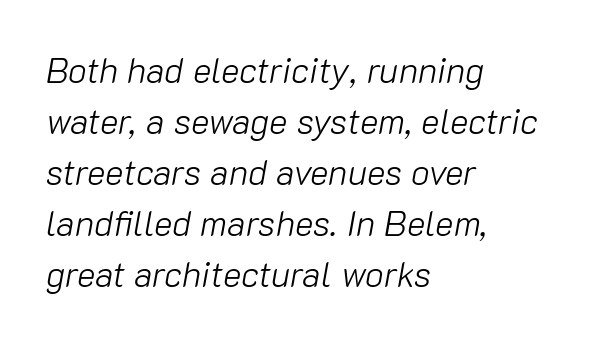
Look at the tracking — it's just the regular setting, nothing added. Unbolded letterforms with no extra heft. Is there much room between lines? A standard amount, neither cramped nor airy. The passage shown leans; its letterforms are oblique.
